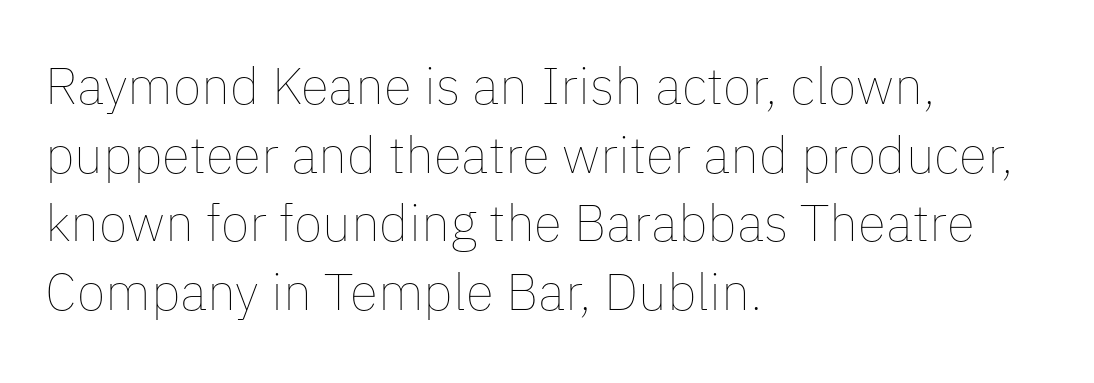
{"italic": "no", "bold": "no", "weight": "thin", "width": "normal", "stroke_contrast": "low", "x_height": "medium", "monospaced": "no", "underline": "no", "align": "left", "line_spacing": "normal", "line_spacing_ratio": 1.32, "letter_spacing": "normal", "letter_spacing_em": 0.0, "glyph_px": 52}
